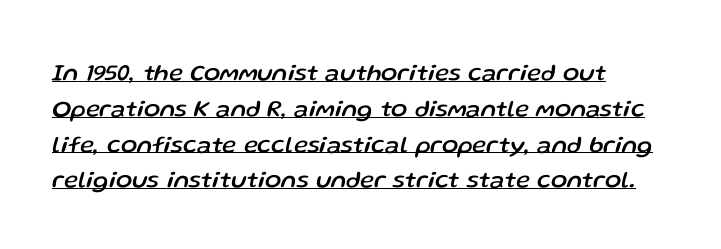
{"italic": "yes", "lean": "right", "slant_degrees": 13, "underline": "yes", "align": "left", "line_spacing": "normal", "line_spacing_ratio": 1.49, "letter_spacing": "normal", "letter_spacing_em": 0.0, "glyph_px": 24}
